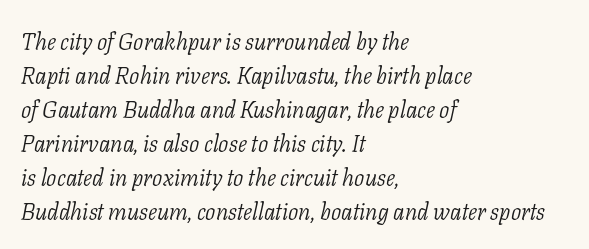
{"italic": "yes", "lean": "right", "slant_degrees": 11, "bold": "no", "underline": "no", "align": "left", "line_spacing": "normal", "line_spacing_ratio": 1.48, "letter_spacing": "normal", "letter_spacing_em": 0.0, "glyph_px": 23}
